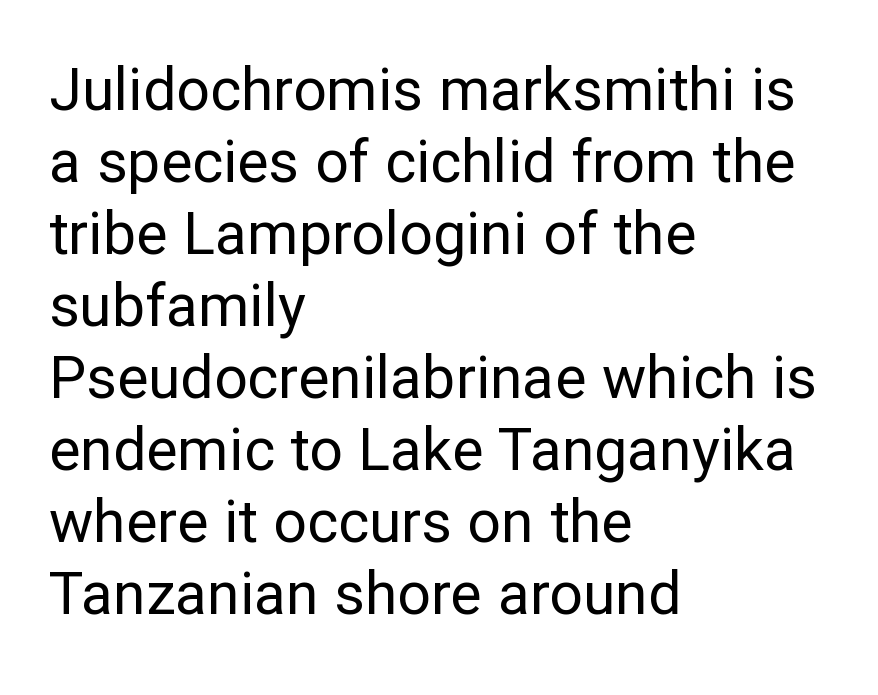
The image shows 59 px regular-weight sans-serif type, upright; set left-aligned, line spacing 1.22x, normal letter spacing, not underlined; low stroke contrast and a medium x-height.
